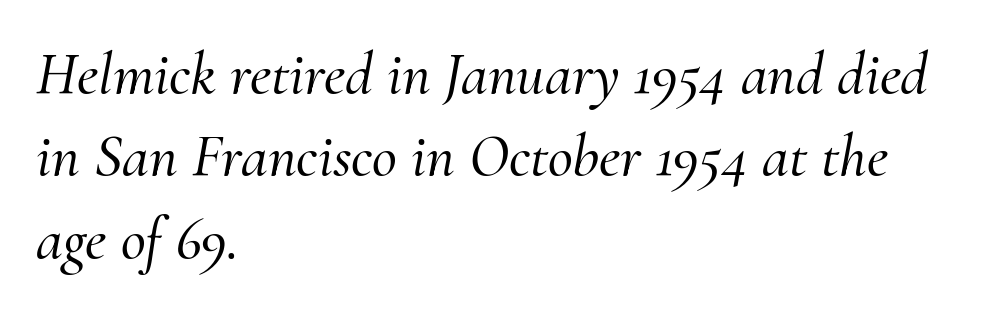
The letters sit at their default tracking, neither squeezed nor spread. You could not count columns in this text — the font is proportionally spaced. Short and long lines alike share a common starting point at left. Beneath every word, the page is bare.
